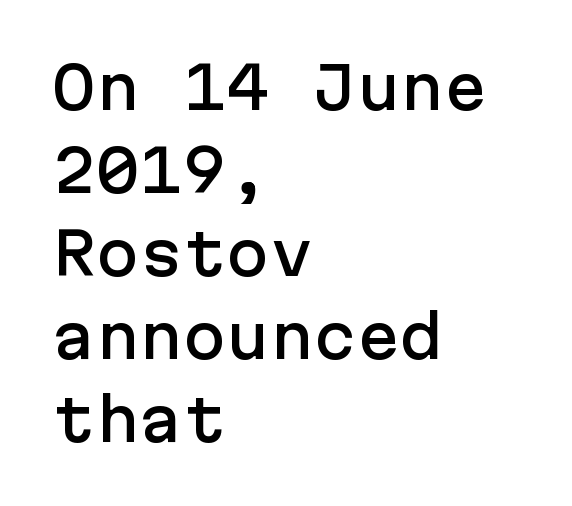
The image shows 58 px sans-serif type, upright; set left-aligned, normal line spacing (1.43x), normal letter spacing, not underlined; low stroke contrast and a medium x-height.
